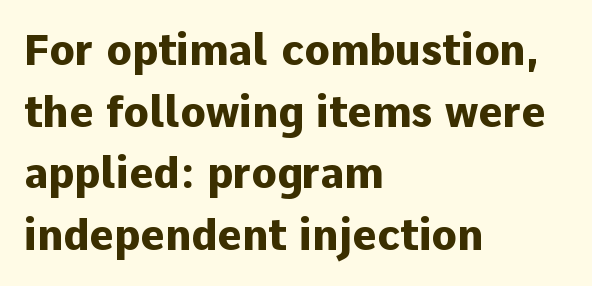
{"serif": "no", "italic": "no", "bold": "yes", "weight": "heavy", "width": "normal", "stroke_contrast": "low", "x_height": "medium", "monospaced": "no", "underline": "no", "align": "left", "line_spacing": "normal", "line_spacing_ratio": 1.47, "letter_spacing": "normal", "letter_spacing_em": 0.0, "glyph_px": 42}
